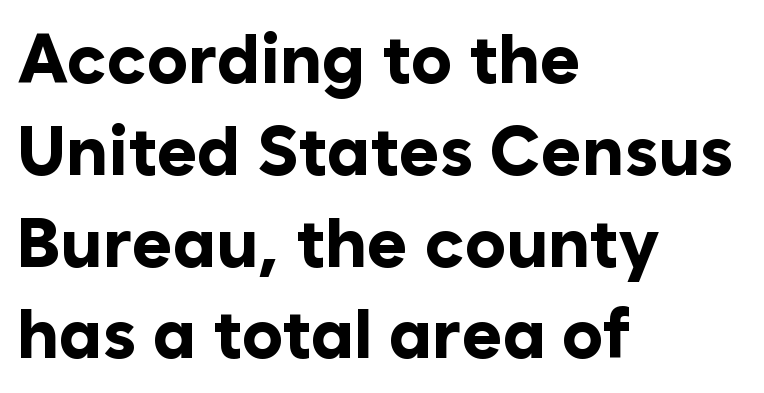
The glyphs have the mass of a bold cut. This sample keeps an unexceptional amount of space between lines. The typography opts for an upright posture over an oblique one. Beneath every word, the page is bare. Classification — sans serif. The passage is arranged the way most books set body copy — flush left.
